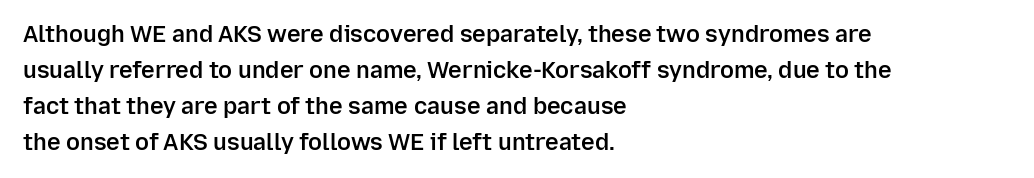
{"italic": "no", "bold": "semi", "underline": "no", "align": "left", "line_spacing": "normal", "line_spacing_ratio": 1.56, "letter_spacing": "normal", "letter_spacing_em": 0.0, "glyph_px": 23}
